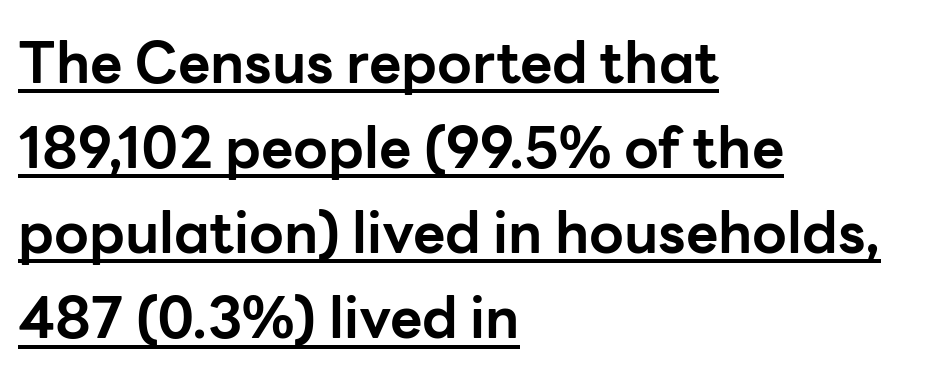
Reading down the block, your eye returns to a fixed left position each line. What kind of face is this? One without serifs — a sans. Is there an underline? Yes — a line sits under the letters. The lettering stays uniformly vertical, giving the passage a roman look. In terms of leading, this rendering sits right in the middle.
